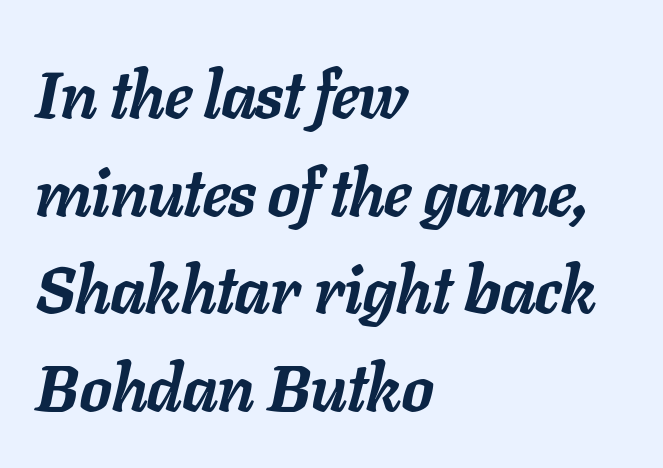
{"italic": "yes", "lean": "right", "slant_degrees": 11, "bold": "yes", "weight": "semibold", "width": "normal", "stroke_contrast": "low", "x_height": "medium", "monospaced": "no", "underline": "no", "align": "left", "line_spacing": "normal", "line_spacing_ratio": 1.48, "letter_spacing": "normal", "letter_spacing_em": 0.0, "glyph_px": 66}
